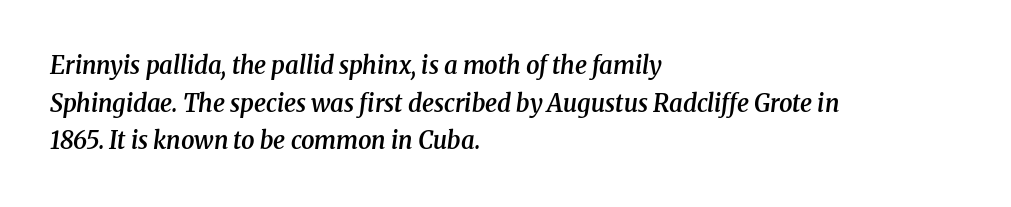
The image shows 24 px text type, italic (leaning right); set left-aligned, normal line spacing (1.57x), normal letter spacing, not underlined.
